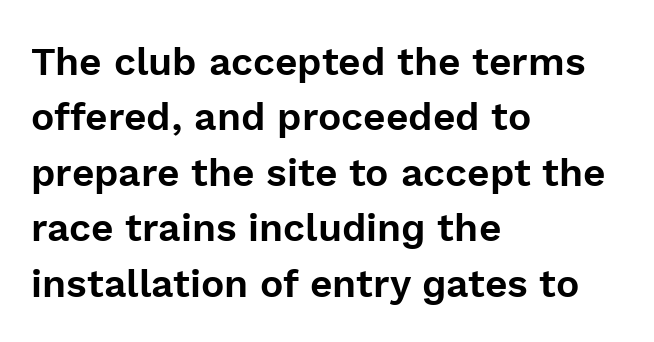
Q: Is the text italic (slanted)? A: No, it is upright.
Q: Is the typeface a serif or a sans-serif typeface? A: Sans-serif.
Q: Is the text underlined? A: No.
Q: How is the paragraph aligned? A: Left-aligned.
Q: Is the spacing between letters normal or unusually wide? A: Normal.
Q: Is the spacing between lines tight, normal or loose? A: Normal.
Q: Width (condensed, normal, or wide)? A: Normal.
Q: x-height? A: Medium.
Q: Monospaced? A: No.
